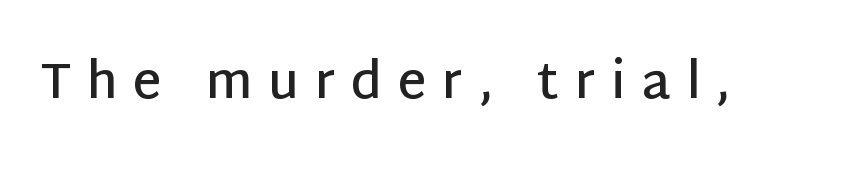
The letterforms stand isolated, each surrounded by extra space. Here the designer chose a conventional face with non-uniform glyph widths. These words are printed semibold, heavier than regular yet not bold. Serifs: no, the terminals of the letterforms are clean.
